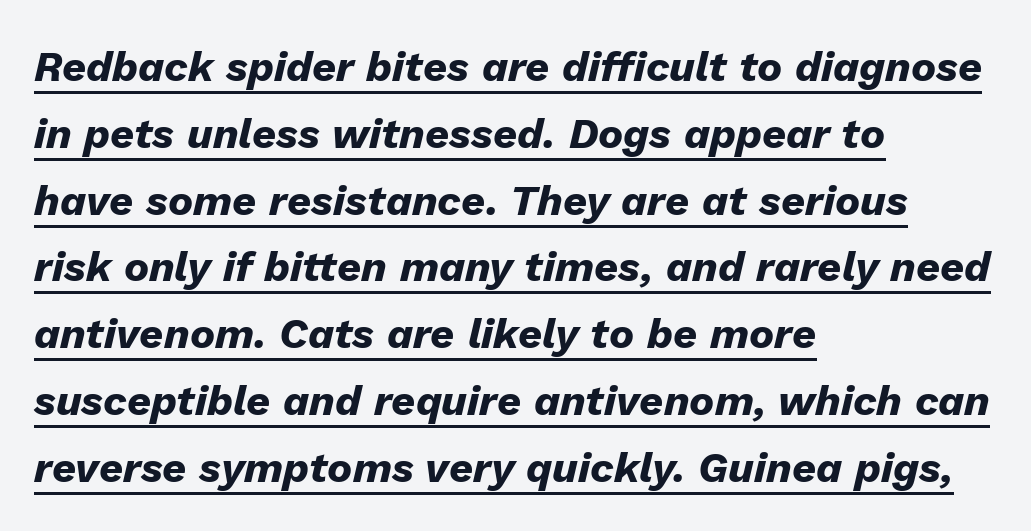
Q: Is the text bold? A: Yes.
Q: Is the text italic (slanted)? A: Yes, it leans right by about 13 degrees.
Q: Is the text underlined? A: Yes.
Q: How is the paragraph aligned? A: Left-aligned.
Q: Is the spacing between letters normal or unusually wide? A: Normal.
Q: Is the spacing between lines tight, normal or loose? A: Normal.
Q: Width (condensed, normal, or wide)? A: Normal.
Q: Stroke contrast? A: Low.
Q: x-height? A: Medium.
Q: Monospaced? A: No.
